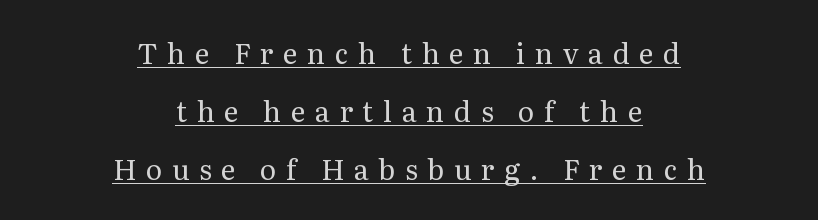
{"serif": "yes", "italic": "no", "bold": "no", "weight": "regular", "width": "normal", "stroke_contrast": "medium", "x_height": "medium", "monospaced": "no", "underline": "yes", "align": "center", "line_spacing": "loose", "line_spacing_ratio": 2.07, "letter_spacing": "wide", "letter_spacing_em": 0.34, "glyph_px": 28}
